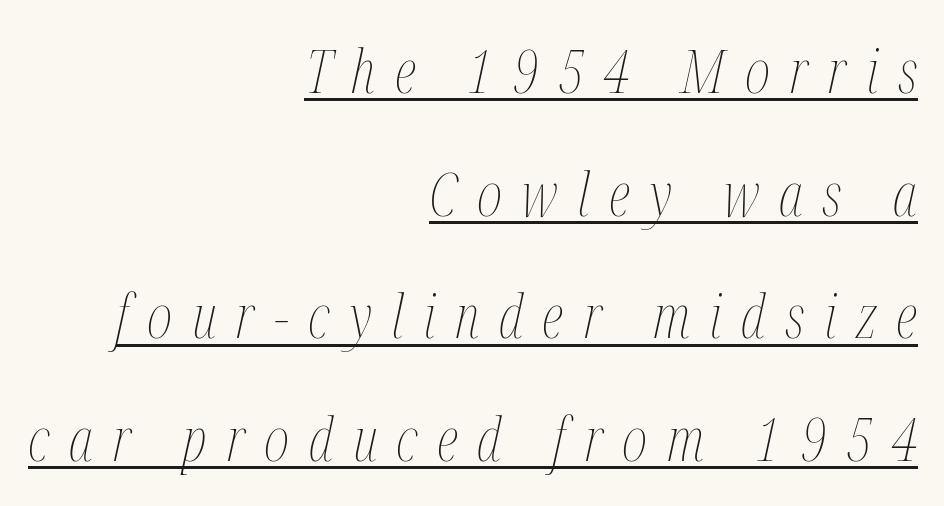
Q: Is the text bold? A: No.
Q: Is the text italic (slanted)? A: Yes, it leans right by about 12 degrees.
Q: Is the text underlined? A: Yes.
Q: How is the paragraph aligned? A: Right-aligned.
Q: Is the spacing between letters normal or unusually wide? A: Unusually wide.
Q: Is the spacing between lines tight, normal or loose? A: Loose.
Q: Width (condensed, normal, or wide)? A: Condensed.
Q: Stroke contrast? A: Medium.
Q: x-height? A: Medium.
Q: Monospaced? A: No.
